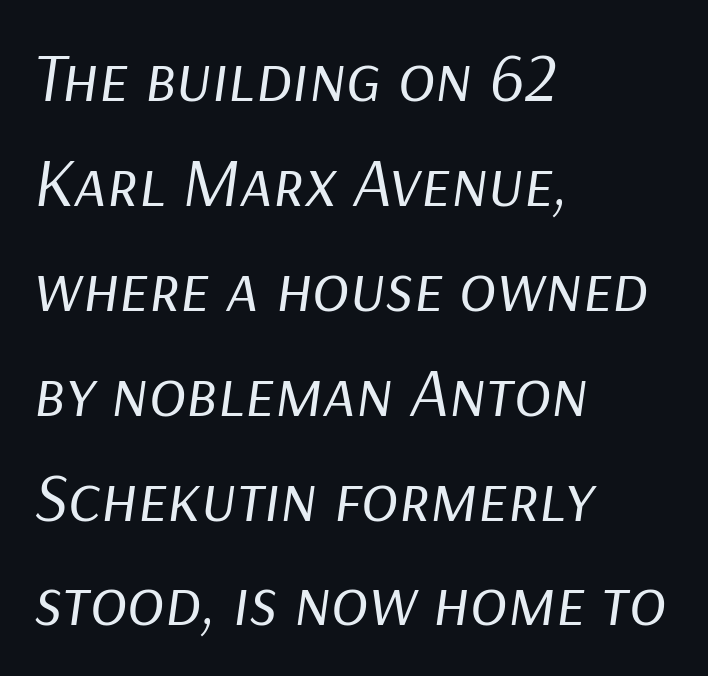
Looks like regular typesetting: each glyph gets only the width it needs. Yep, that's italic — everything's leaning. These glyphs show unthickened strokes, regular width or finer. Alignment: flush left. No word sits above an underline.
